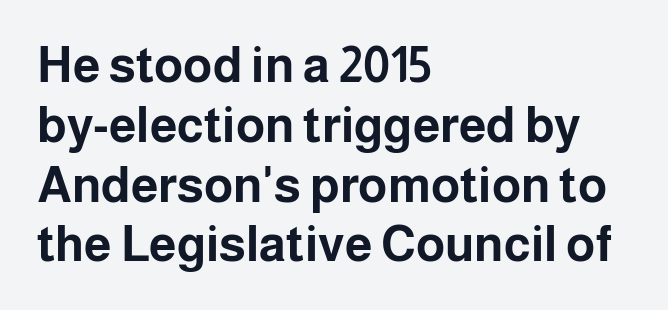
Serif or sans? Sans — the stroke terminals are bare. Honestly, there is no underline to notice here at all. Inter-character spacing is left at the font's built-in metrics. The passage is arranged the way most books set body copy — flush left. Vertical strokes here are truly vertical.
